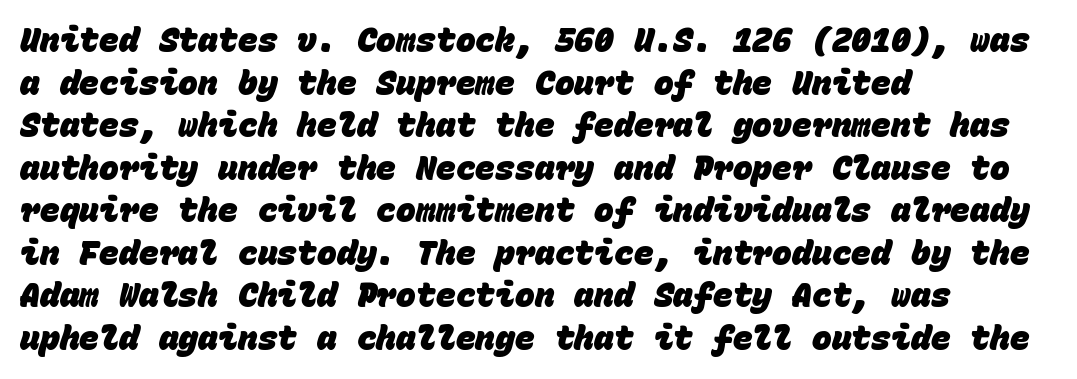
Q: Is the text bold? A: Yes.
Q: Is the typeface a serif or a sans-serif typeface? A: Sans-serif.
Q: Is the text underlined? A: No.
Q: How is the paragraph aligned? A: Left-aligned.
Q: Is the spacing between letters normal or unusually wide? A: Normal.
Q: Is the spacing between lines tight, normal or loose? A: Normal.
Q: Width (condensed, normal, or wide)? A: Normal.
Q: Stroke contrast? A: Low.
Q: x-height? A: Large.
Q: Monospaced? A: Yes.
